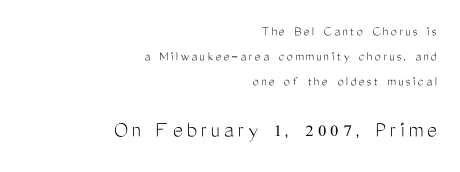
Words float on clear page, feet unadorned. Size contrast runs from small at the top to large at the bottom. The strokes are not fattened; the text isn't bold. Every stem runs plumb, perpendicular to the baseline. Alignment: flush right.
